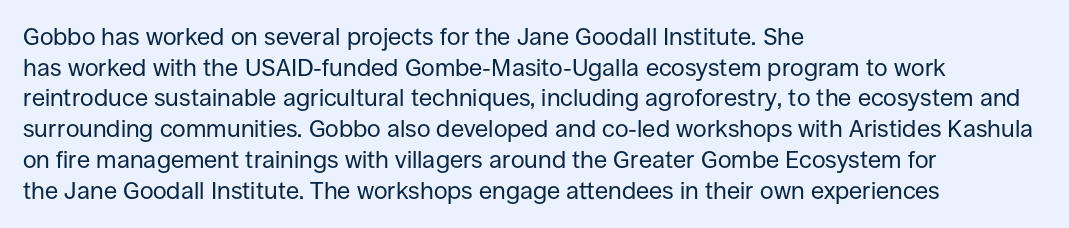
{"italic": "no", "bold": "no", "underline": "no", "align": "left", "line_spacing": "normal", "line_spacing_ratio": 1.28, "letter_spacing": "normal", "letter_spacing_em": 0.0, "glyph_px": 24}
